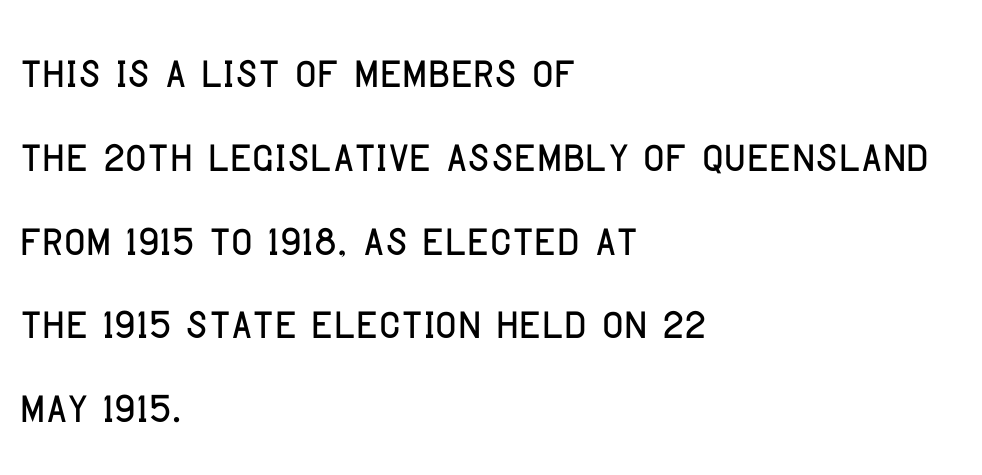
Q: Is the text italic (slanted)? A: No, it is upright.
Q: Is the typeface a serif or a sans-serif typeface? A: Sans-serif.
Q: Is the text underlined? A: No.
Q: How is the paragraph aligned? A: Left-aligned.
Q: Is the spacing between letters normal or unusually wide? A: Normal.
Q: Is the spacing between lines tight, normal or loose? A: Normal.
Q: Width (condensed, normal, or wide)? A: Condensed.
Q: Stroke contrast? A: Low.
Q: x-height? A: Large.
Q: Monospaced? A: No.
